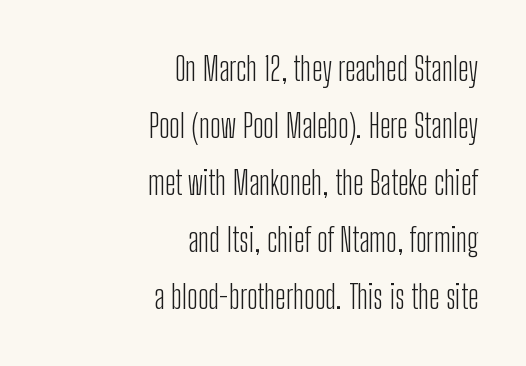
Words float on clear page, feet unadorned. A flush-right, rag-left setting is used for this passage. The letters look calm and open, with moderate or lighter stems. Notice how the stems are strictly vertical — no italics here.
